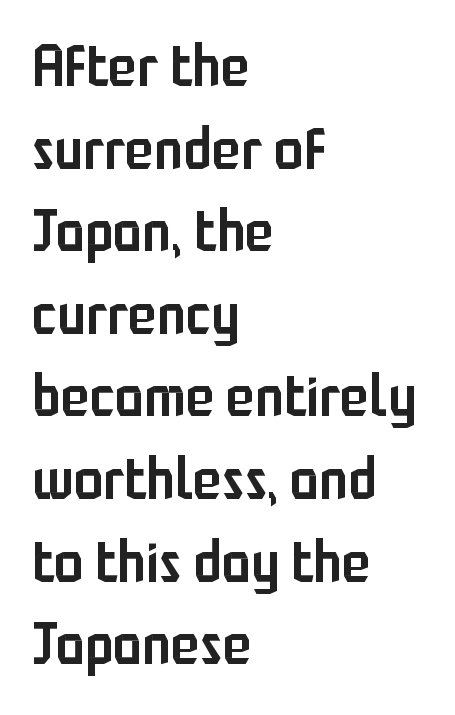
{"serif": "no", "italic": "no", "bold": "semi", "weight": "semibold", "width": "condensed", "stroke_contrast": "low", "x_height": "medium", "monospaced": "no", "underline": "no", "align": "left", "line_spacing": "normal", "line_spacing_ratio": 1.4, "letter_spacing": "normal", "letter_spacing_em": 0.0, "glyph_px": 59}
